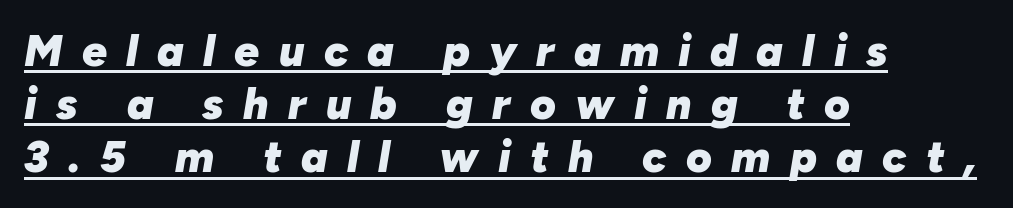
Q: Is the text bold? A: Yes.
Q: Is the text italic (slanted)? A: Yes, it leans right by about 10 degrees.
Q: Is the text underlined? A: Yes.
Q: How is the paragraph aligned? A: Left-aligned.
Q: Is the spacing between letters normal or unusually wide? A: Unusually wide.
Q: Width (condensed, normal, or wide)? A: Normal.
Q: Stroke contrast? A: Low.
Q: x-height? A: Medium.
Q: Monospaced? A: No.
